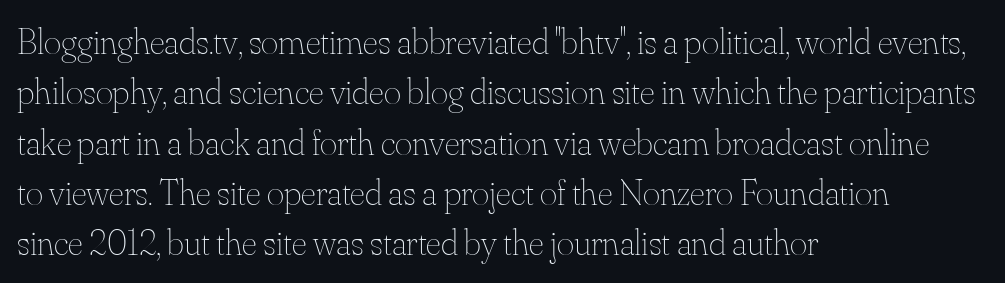
Each letter keeps its own natural width here, so spacing adapts to shape. Which margin do the lines hug? The left one — the right edge is uneven. Rendered with straight, roman letterforms. Only glyphs here, with clear space below each row. In terms of leading, this rendering sits right in the middle. A quiet, ordinary-to-light weight characterises the typeface.
